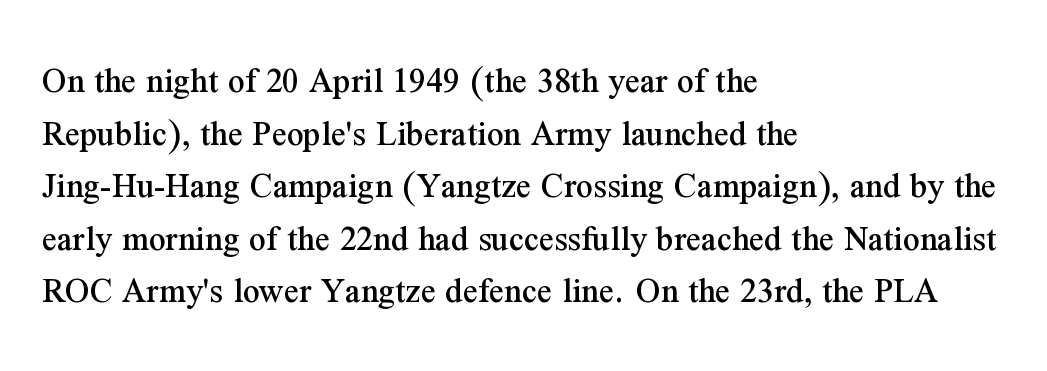
The image shows 37 px serif type, upright; set left-aligned, normal line spacing (1.42x), normal letter spacing, not underlined; medium stroke contrast and a medium x-height.
